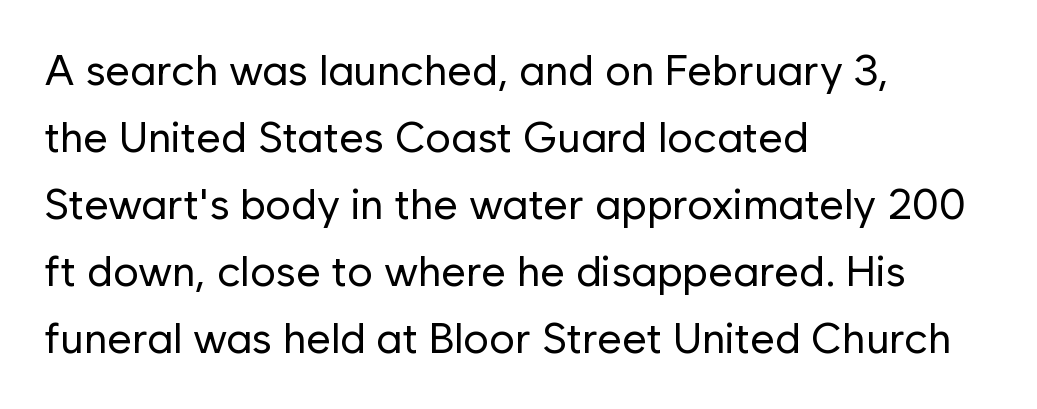
{"serif": "no", "italic": "no", "bold": "no", "weight": "regular", "width": "normal", "stroke_contrast": "low", "x_height": "medium", "monospaced": "no", "underline": "no", "align": "left", "line_spacing": "normal", "line_spacing_ratio": 1.56, "letter_spacing": "normal", "letter_spacing_em": 0.0, "glyph_px": 43}
